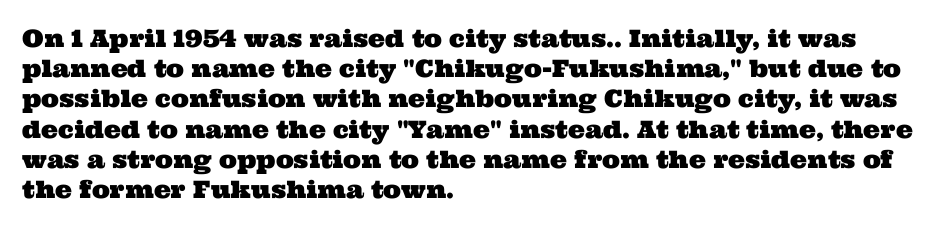
The image shows 24 px text type; set left-aligned, normal line spacing (1.26x), normal letter spacing, not underlined.
